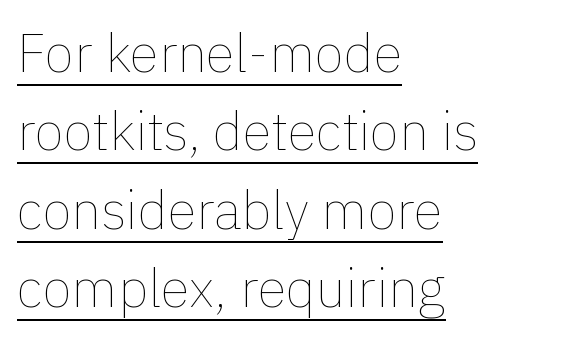
{"italic": "no", "bold": "no", "weight": "thin", "width": "normal", "x_height": "medium", "monospaced": "no", "underline": "yes", "align": "left", "line_spacing": "normal", "line_spacing_ratio": 1.48, "letter_spacing": "normal", "letter_spacing_em": 0.0, "glyph_px": 53}
